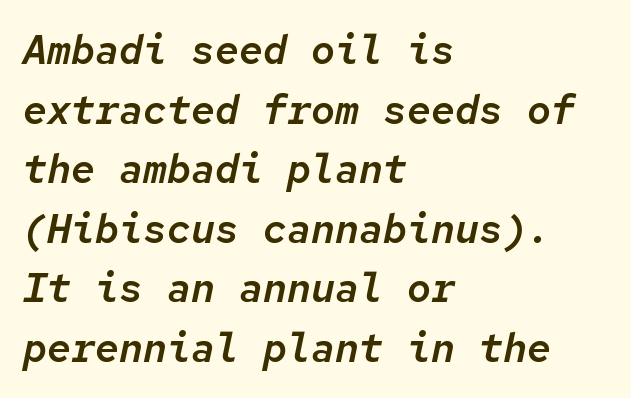
Letters rest on an invisible, unmarked baseline. This sample is left-justified, so line endings fall wherever the words run out. The type is set solid horizontally, with unmodified tracking. Normally led — the rows are evenly, conventionally spaced.
